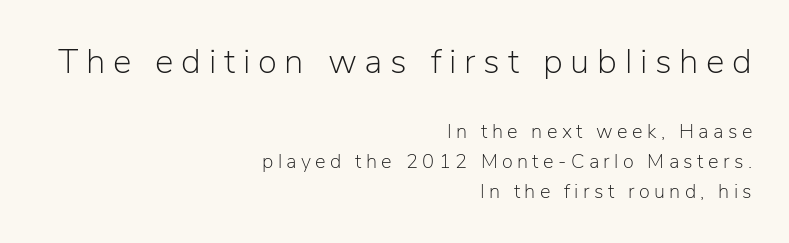
Weight class: somewhere from thin through regular. These two chunks differ in scale, with the top chunk taking the larger measure. The rendering anchors every line to the right-hand side. Glance below the letters and you will spot only blank space.
